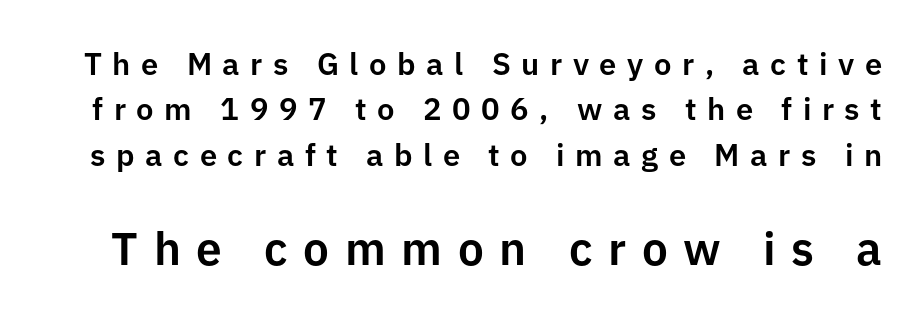
The image shows 46 px sans-serif type, upright; set normal line spacing (1.46x), unusually wide letter spacing (+0.34 em), not underlined; the second (bottom) block is 1.48x larger; low stroke contrast and a medium x-height.
